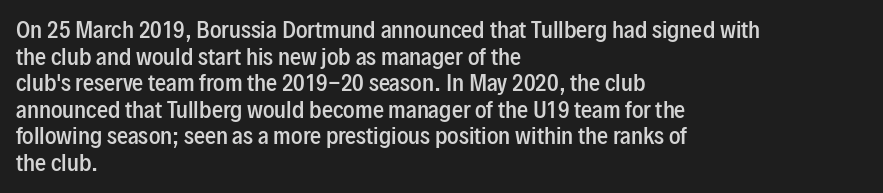
{"italic": "no", "bold": "semi", "underline": "no", "align": "left", "line_spacing_ratio": 1.21, "letter_spacing": "normal", "letter_spacing_em": 0.0, "glyph_px": 22}
